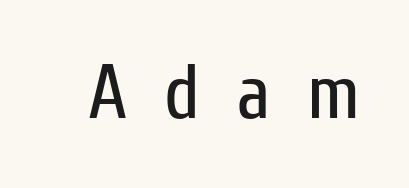
Q: Is the text bold? A: No.
Q: Is the text italic (slanted)? A: No, it is upright.
Q: Is the typeface a serif or a sans-serif typeface? A: Sans-serif.
Q: Is the text underlined? A: No.
Q: Is the spacing between letters normal or unusually wide? A: Unusually wide.
Q: Width (condensed, normal, or wide)? A: Condensed.
Q: Stroke contrast? A: Low.
Q: x-height? A: Medium.
Q: Monospaced? A: No.
